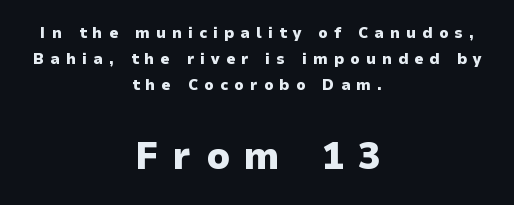
The image shows 39 px heavy sans-serif type, upright; set centered, normal line spacing (1.61x), unusually wide letter spacing (+0.38 em), not underlined; the second (bottom) block is 2.44x larger; low stroke contrast and a medium x-height.
